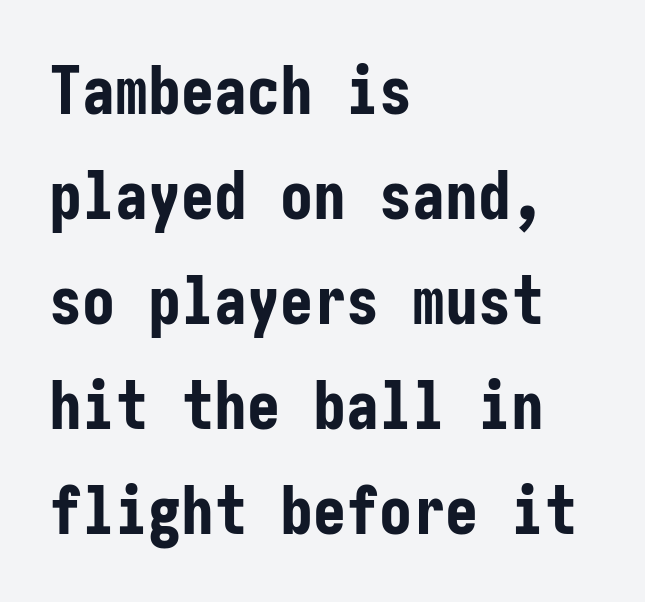
Ordinary non-slanted type is in use. A typesetter would label this face a sans. The strokes are fattened all the way to bold. The glyphs are unaccompanied by any horizontal stroke below them. Which margin do the lines hug? The left one — the right edge is uneven. Standard letterfit; no display-style spreading of the glyphs.
